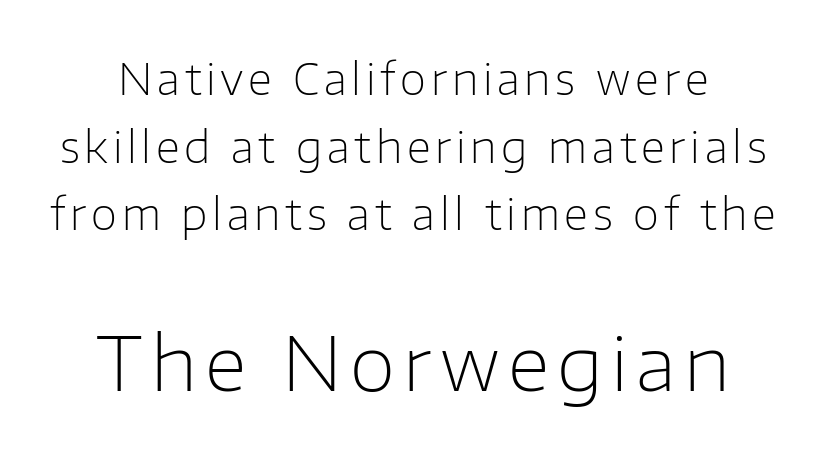
The image shows 75 px light sans-serif type, upright; set normal line spacing (1.57x), not underlined; the second (bottom) block is 1.74x larger; low stroke contrast and a medium x-height.
